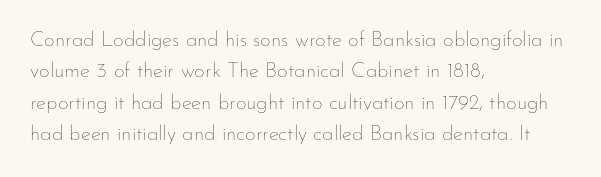
{"italic": "no", "bold": "no", "underline": "no", "align": "left", "line_spacing": "normal", "line_spacing_ratio": 1.5, "letter_spacing": "normal", "letter_spacing_em": 0.0, "glyph_px": 21}
